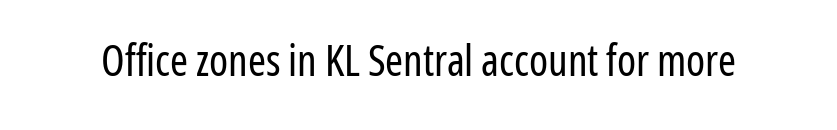
There is no visible air inserted between adjacent glyphs. The face used here is proportionally spaced, like ordinary book or web type. Descenders are the only things crossing below the line. Is this a sans? Yes — the strokes have no serifs. These lines were composed using upright roman letters. Nothing heavy about these letters — not bold at all.
